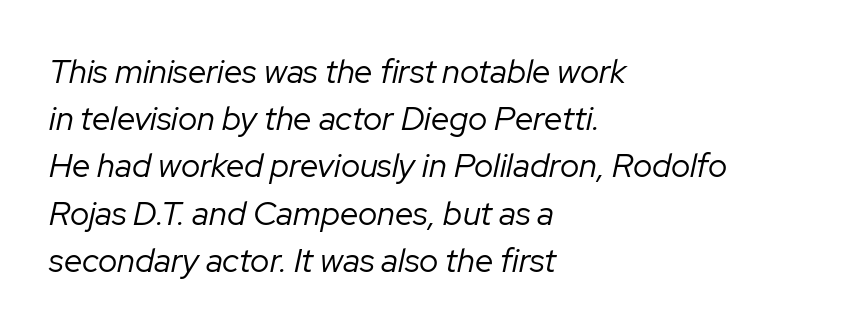
Q: Is the text bold? A: No.
Q: Is the text italic (slanted)? A: Yes, it leans right by about 12 degrees.
Q: Is the text underlined? A: No.
Q: How is the paragraph aligned? A: Left-aligned.
Q: Is the spacing between letters normal or unusually wide? A: Normal.
Q: Is the spacing between lines tight, normal or loose? A: Normal.
Q: Width (condensed, normal, or wide)? A: Normal.
Q: Stroke contrast? A: Low.
Q: x-height? A: Medium.
Q: Monospaced? A: No.
